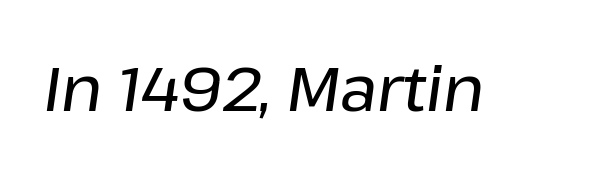
Standard letterfit; no display-style spreading of the glyphs. No word sits above an underline. Here the designer chose a conventional face with non-uniform glyph widths. Compared with ordinary roman type, these characters are visibly tilted.
